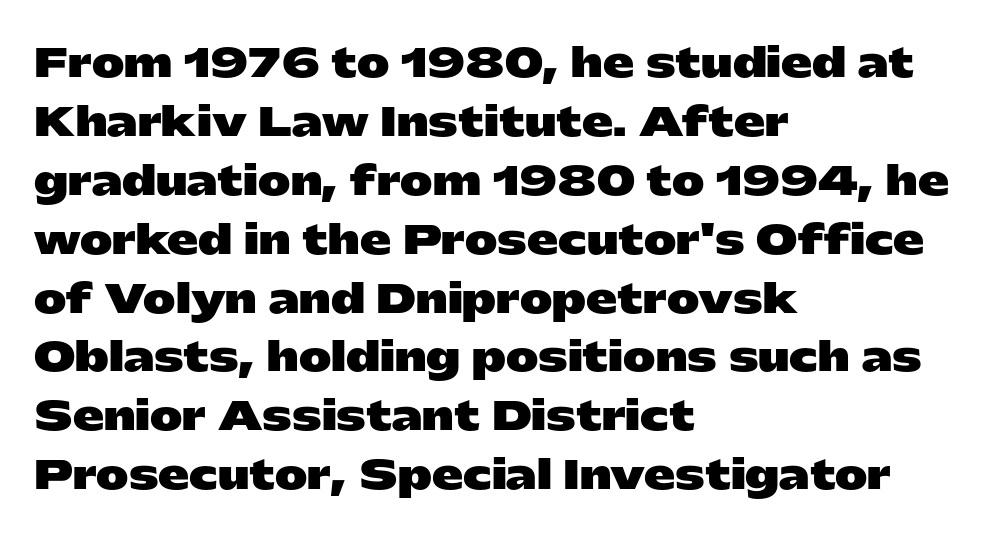
The image shows 39 px heavy, wide sans-serif type, upright; set left-aligned, normal line spacing (1.51x), normal letter spacing, not underlined; low stroke contrast and a medium x-height.
